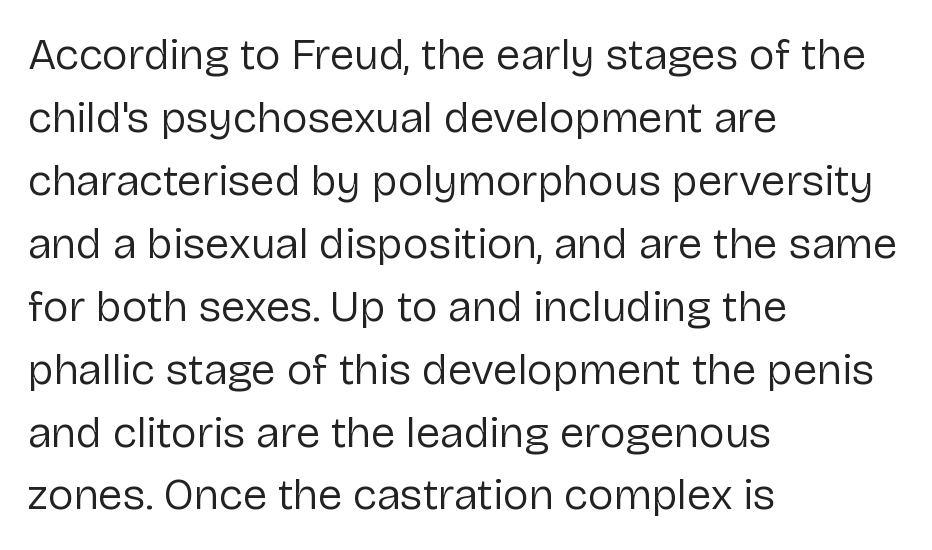
One-word summary of the alignment: left. Vertical spacing — default. A roman cut, with each character standing at attention. You could call the tracking neutral — neither tight nor loose. Do the characters align in a grid? No, the font is proportional.
